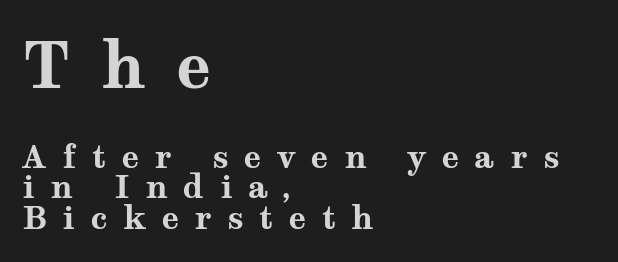
Q: Is the text bold? A: Yes.
Q: Is the text italic (slanted)? A: No, it is upright.
Q: Is the typeface a serif or a sans-serif typeface? A: Serif.
Q: Is the text underlined? A: No.
Q: How is the paragraph aligned? A: Left-aligned.
Q: Is the spacing between letters normal or unusually wide? A: Unusually wide.
Q: Is the spacing between lines tight, normal or loose? A: Tight.
Q: Which block of text is set in a larger size, the first (top) or the second (bottom)? A: The first (top) one.
Q: Width (condensed, normal, or wide)? A: Wide.
Q: Stroke contrast? A: Medium.
Q: x-height? A: Medium.
Q: Monospaced? A: No.
